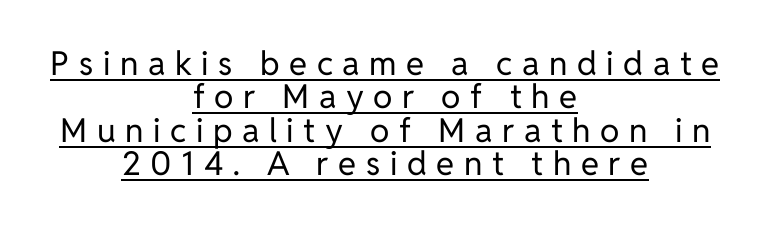
Weight: regular or lighter. Quick note: underline on. There is plenty of visible air inserted between adjacent glyphs. Does the type have serifs? No, each stem ends abruptly. You can tell it's not italic because the verticals are truly vertical. The passage shown is typed in a proportional face where columns would drift.
